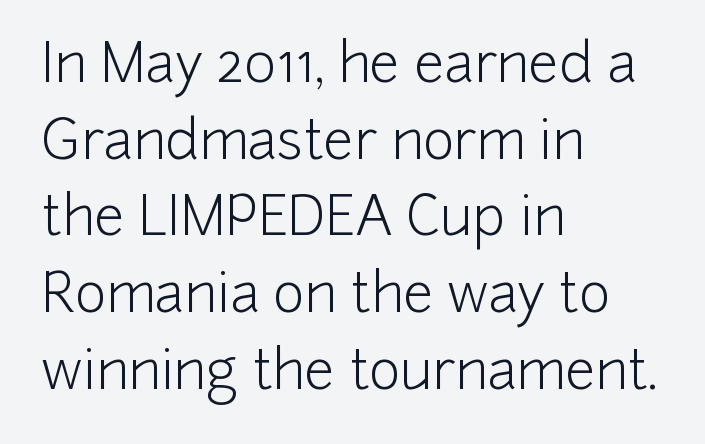
Q: Is the text bold? A: No.
Q: Is the text italic (slanted)? A: No, it is upright.
Q: Is the typeface a serif or a sans-serif typeface? A: Sans-serif.
Q: Is the text underlined? A: No.
Q: How is the paragraph aligned? A: Left-aligned.
Q: Is the spacing between letters normal or unusually wide? A: Normal.
Q: Is the spacing between lines tight, normal or loose? A: Normal.
Q: Width (condensed, normal, or wide)? A: Normal.
Q: Stroke contrast? A: Low.
Q: x-height? A: Medium.
Q: Monospaced? A: No.
